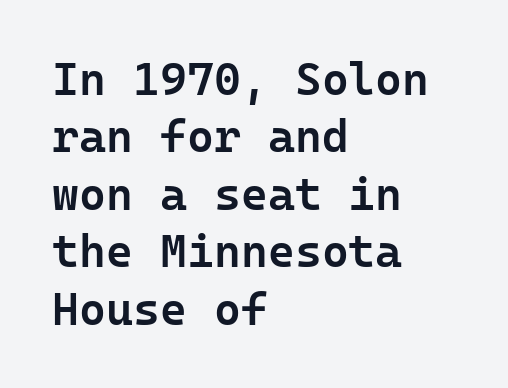
{"serif": "no", "italic": "no", "bold": "semi", "weight": "semibold", "width": "normal", "stroke_contrast": "low", "x_height": "medium", "underline": "no", "align": "left", "line_spacing": "normal", "line_spacing_ratio": 1.25, "letter_spacing": "normal", "letter_spacing_em": 0.0, "glyph_px": 46}
